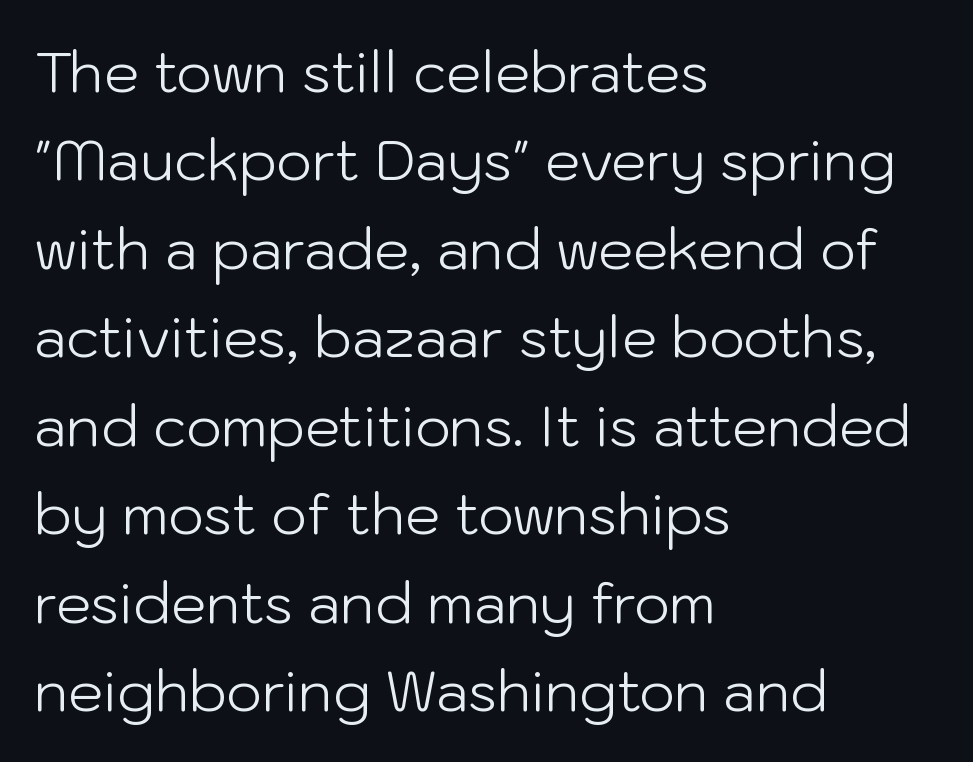
Line spacing here is normal. Upright lettering throughout. Rule under the text: the space is simply empty. The font family rendered here belongs to the sans-serif group. Spacing verdict: proportional, widths tailored to each character. The cut favours lightness, reaching ordinary text weight at its darkest.
